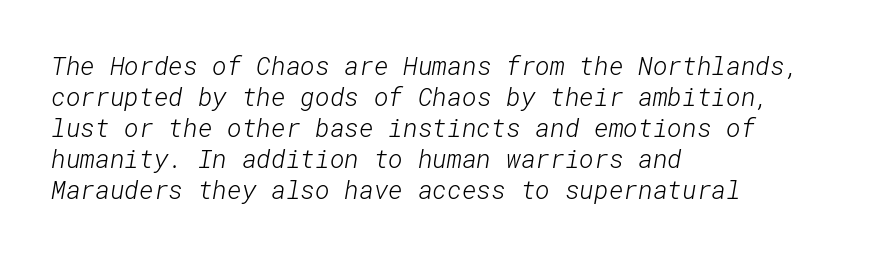
{"bold": "no", "underline": "no", "align": "left", "line_spacing_ratio": 1.24, "letter_spacing": "normal", "letter_spacing_em": 0.0, "glyph_px": 25}
